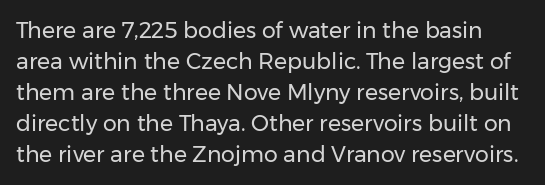
Tracking value appears to be zero — textbook default spacing. The typesetting does not lean heavy: it is not bold. Descenders are the only things crossing below the line. Successive baselines arrive at the customary interval. No italicization has been applied; the sample stays upright.
